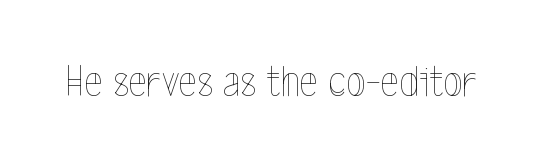
Q: Is the text bold? A: No.
Q: Is the text italic (slanted)? A: No, it is upright.
Q: Is the text underlined? A: No.
Q: Is the spacing between letters normal or unusually wide? A: Normal.
Q: Width (condensed, normal, or wide)? A: Condensed.
Q: x-height? A: Medium.
Q: Monospaced? A: No.
